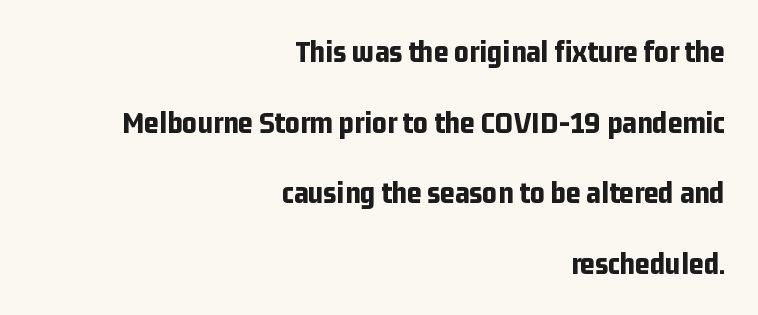
{"serif": "no", "italic": "no", "bold": "yes", "weight": "bold", "width": "condensed", "stroke_contrast": "low", "x_height": "medium", "monospaced": "no", "underline": "no", "align": "right", "line_spacing": "loose", "line_spacing_ratio": 2.21, "letter_spacing": "normal", "letter_spacing_em": 0.0, "glyph_px": 32}
